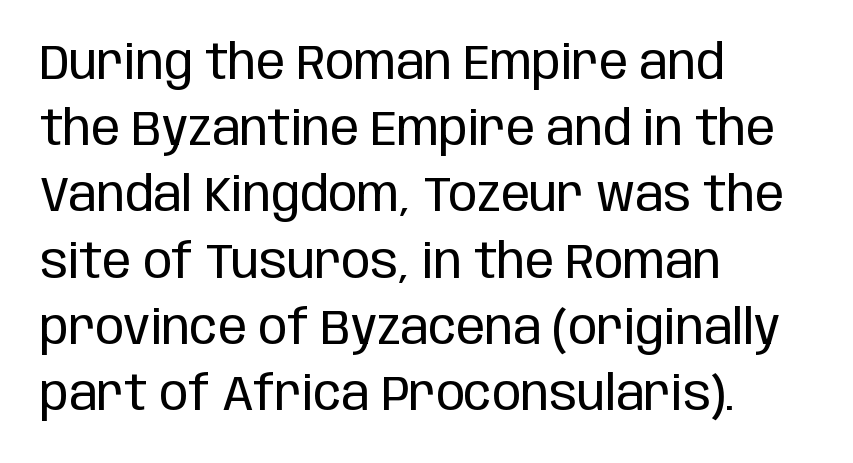
Q: Is the text bold? A: No.
Q: Is the text italic (slanted)? A: No, it is upright.
Q: Is the typeface a serif or a sans-serif typeface? A: Sans-serif.
Q: Is the text underlined? A: No.
Q: How is the paragraph aligned? A: Left-aligned.
Q: Is the spacing between letters normal or unusually wide? A: Normal.
Q: Is the spacing between lines tight, normal or loose? A: Normal.
Q: Width (condensed, normal, or wide)? A: Condensed.
Q: Stroke contrast? A: Low.
Q: x-height? A: Large.
Q: Monospaced? A: No.
